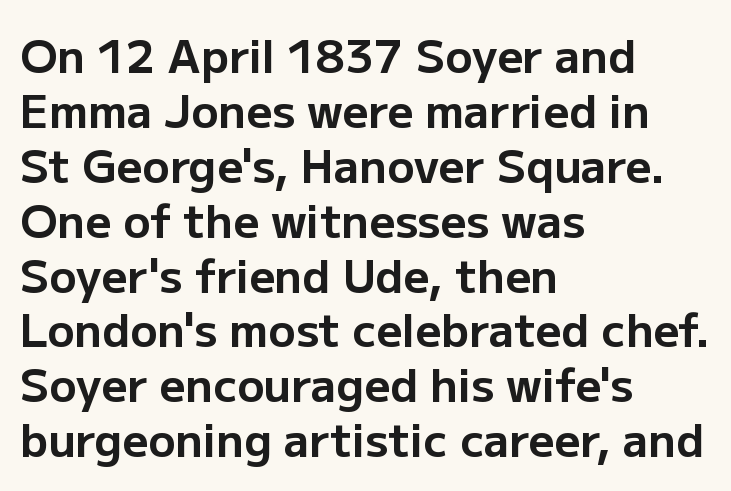
Q: Is the text bold? A: Yes.
Q: Is the text italic (slanted)? A: No, it is upright.
Q: Is the typeface a serif or a sans-serif typeface? A: Sans-serif.
Q: Is the text underlined? A: No.
Q: How is the paragraph aligned? A: Left-aligned.
Q: Is the spacing between letters normal or unusually wide? A: Normal.
Q: Width (condensed, normal, or wide)? A: Normal.
Q: Stroke contrast? A: Low.
Q: x-height? A: Medium.
Q: Monospaced? A: No.
